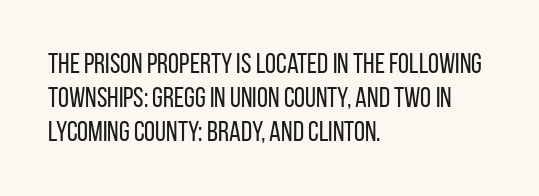
The image shows 28 px regular-weight, condensed sans-serif type, upright; set left-aligned, line spacing 1.22x, normal letter spacing, not underlined; low stroke contrast and a large x-height.
